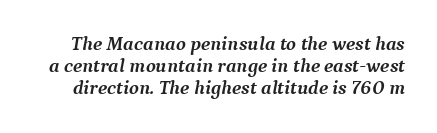
{"italic": "yes", "lean": "right", "slant_degrees": 9, "bold": "yes", "underline": "no", "line_spacing": "tight", "line_spacing_ratio": 1.11, "letter_spacing": "normal", "letter_spacing_em": 0.0, "glyph_px": 20}
